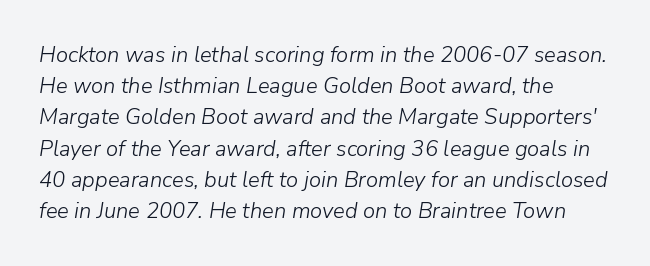
{"italic": "yes", "lean": "right", "slant_degrees": 9, "bold": "no", "underline": "no", "align": "left", "line_spacing": "normal", "line_spacing_ratio": 1.42, "letter_spacing": "normal", "letter_spacing_em": 0.0, "glyph_px": 22}
